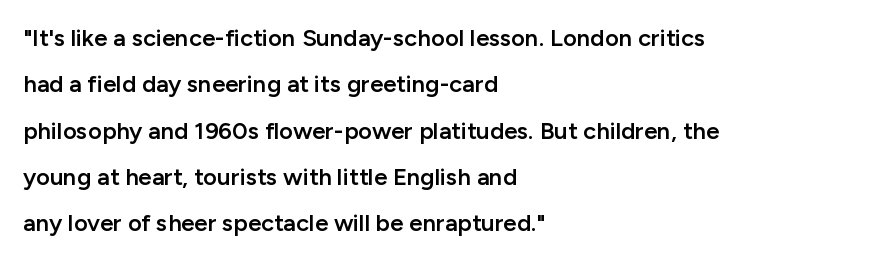
Q: Is the text bold? A: Semi-bold.
Q: Is the text italic (slanted)? A: No, it is upright.
Q: Is the text underlined? A: No.
Q: How is the paragraph aligned? A: Left-aligned.
Q: Is the spacing between letters normal or unusually wide? A: Normal.
Q: Is the spacing between lines tight, normal or loose? A: Loose.
